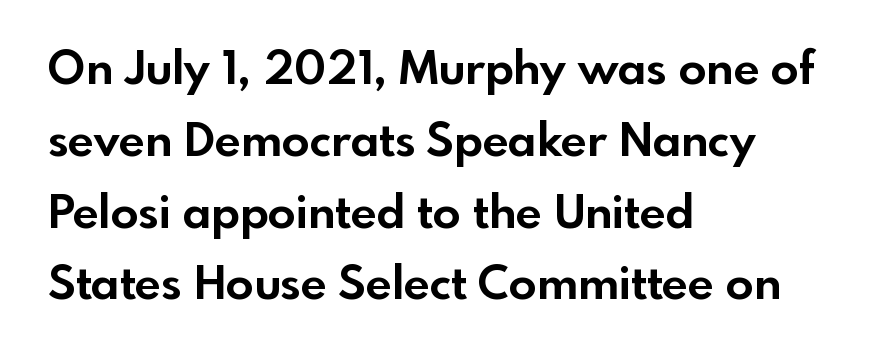
{"serif": "no", "italic": "no", "bold": "yes", "weight": "bold", "width": "normal", "x_height": "small", "monospaced": "no", "underline": "no", "align": "left", "line_spacing": "normal", "line_spacing_ratio": 1.56, "letter_spacing": "normal", "letter_spacing_em": 0.0, "glyph_px": 46}
